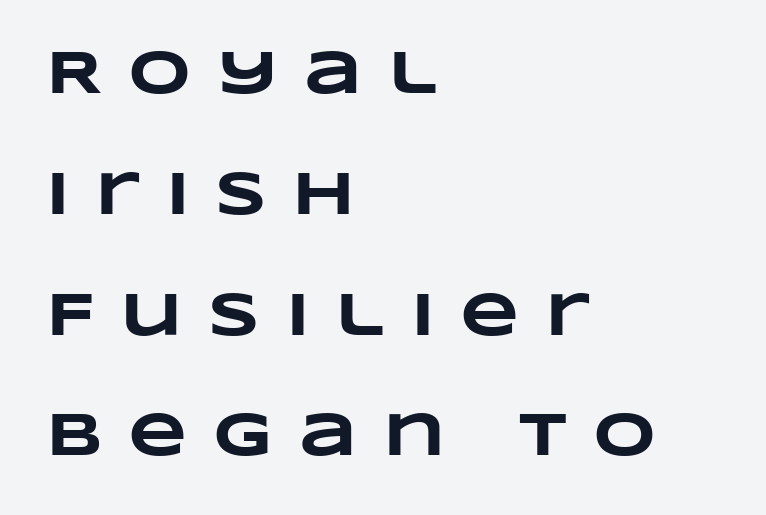
The image shows 61 px heavy, wide type; set left-aligned, loose line spacing (1.98x), unusually wide letter spacing (+0.42 em), not underlined; low stroke contrast and a large x-height.
